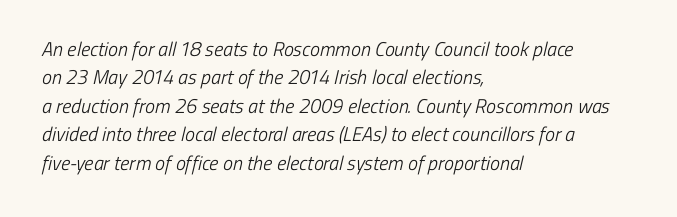
The image shows 20 px text type; set left-aligned, normal line spacing (1.42x), normal letter spacing, not underlined.
